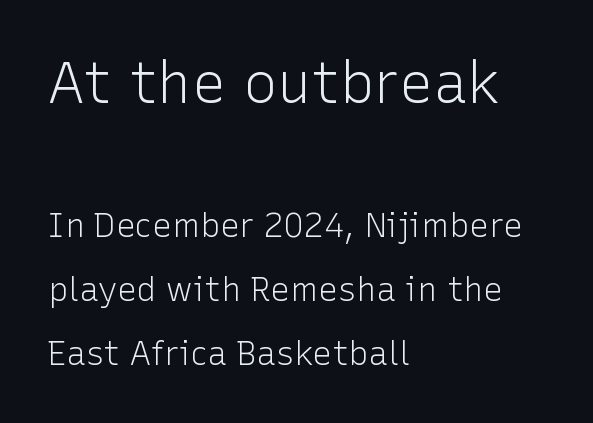
{"serif": "no", "italic": "no", "bold": "no", "weight": "light", "width": "normal", "stroke_contrast": "low", "x_height": "medium", "monospaced": "no", "underline": "no", "align": "left", "line_spacing": "loose", "line_spacing_ratio": 1.95, "letter_spacing": "normal", "letter_spacing_em": 0.0, "larger_block": "first", "size_ratio": 1.73, "glyph_px": 57}
